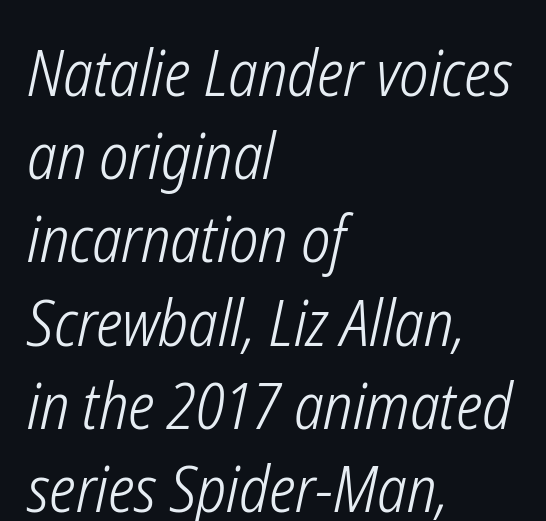
Q: Is the text bold? A: No.
Q: Is the text italic (slanted)? A: Yes, it leans right by about 12 degrees.
Q: Is the text underlined? A: No.
Q: How is the paragraph aligned? A: Left-aligned.
Q: Is the spacing between letters normal or unusually wide? A: Normal.
Q: Is the spacing between lines tight, normal or loose? A: Normal.
Q: Width (condensed, normal, or wide)? A: Condensed.
Q: Stroke contrast? A: Low.
Q: x-height? A: Medium.
Q: Monospaced? A: No.
